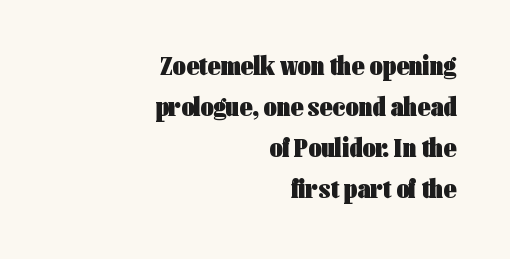
{"serif": "no", "italic": "no", "bold": "yes", "weight": "heavy", "width": "condensed", "stroke_contrast": "low", "x_height": "medium", "monospaced": "no", "underline": "no", "align": "right", "line_spacing": "normal", "line_spacing_ratio": 1.46, "letter_spacing": "normal", "letter_spacing_em": 0.0, "glyph_px": 28}
